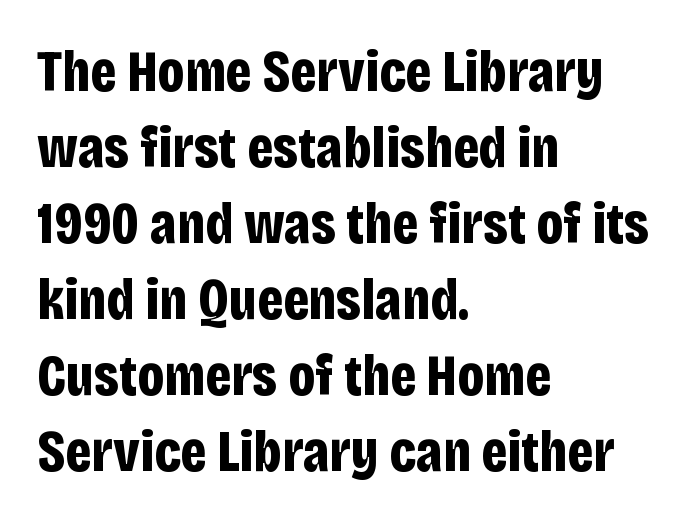
Compared with a centered layout, this one pins lines to the left instead. These lines are composed in type without serifs. The rows are spaced the way most documents space them. Weight: bold.
